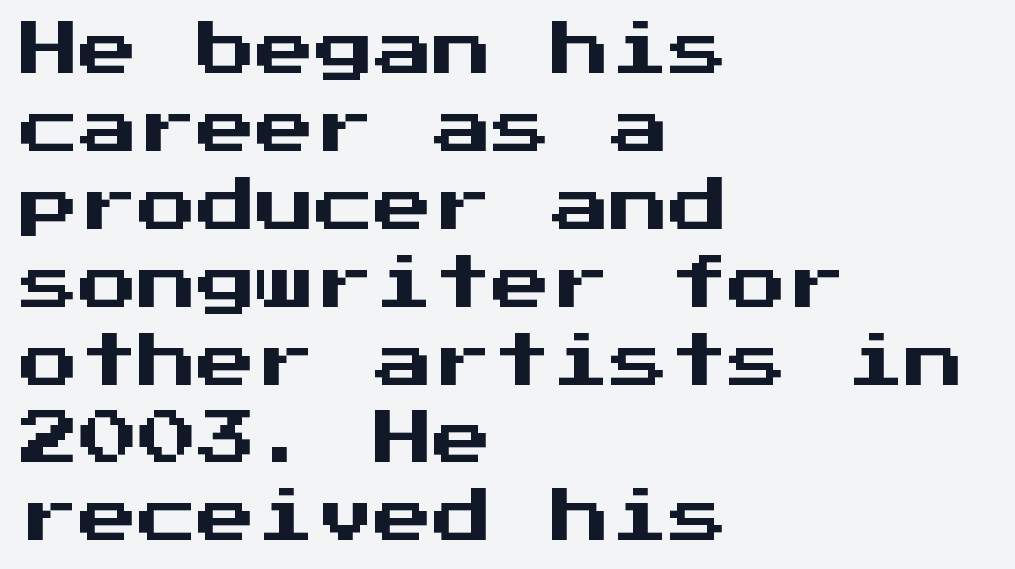
Q: Is the text italic (slanted)? A: No, it is upright.
Q: Is the typeface a serif or a sans-serif typeface? A: Sans-serif.
Q: Is the text underlined? A: No.
Q: How is the paragraph aligned? A: Left-aligned.
Q: Is the spacing between letters normal or unusually wide? A: Normal.
Q: Is the spacing between lines tight, normal or loose? A: Normal.
Q: Width (condensed, normal, or wide)? A: Normal.
Q: Stroke contrast? A: Medium.
Q: x-height? A: Medium.
Q: Monospaced? A: Yes.
